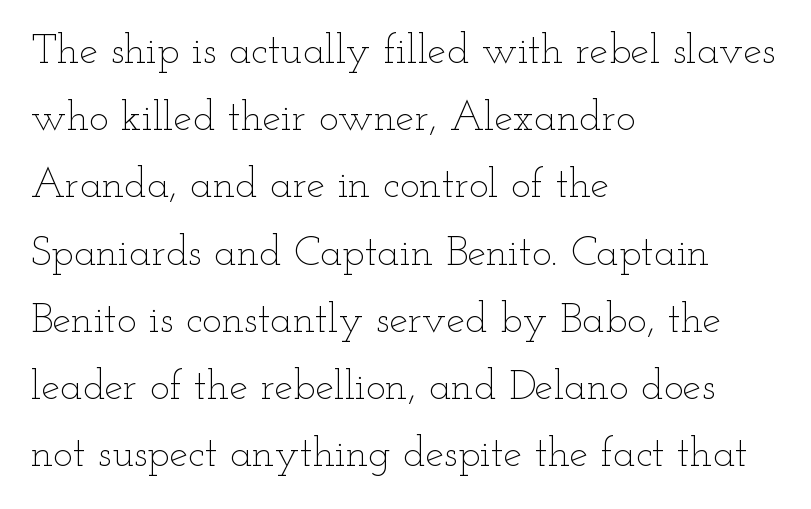
{"italic": "no", "bold": "no", "weight": "thin", "width": "wide", "stroke_contrast": "low", "x_height": "small", "monospaced": "no", "underline": "no", "align": "left", "line_spacing": "normal", "line_spacing_ratio": 1.6, "letter_spacing": "normal", "letter_spacing_em": 0.0, "glyph_px": 42}
